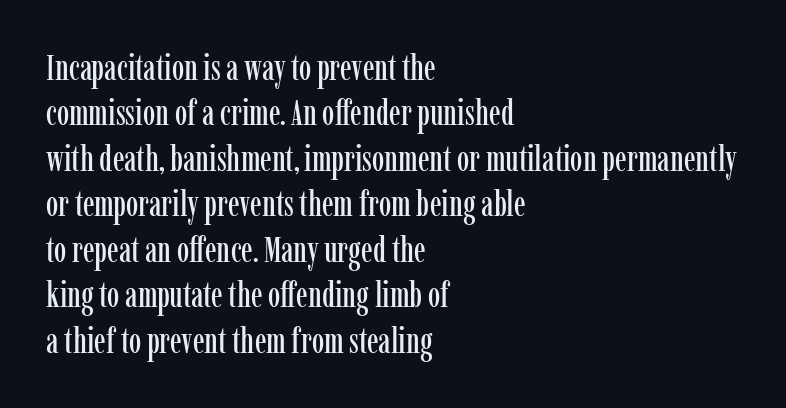
The image shows 35 px condensed serif type, upright; set left-aligned, normal line spacing (1.3x), normal letter spacing, not underlined; low stroke contrast and a medium x-height.
